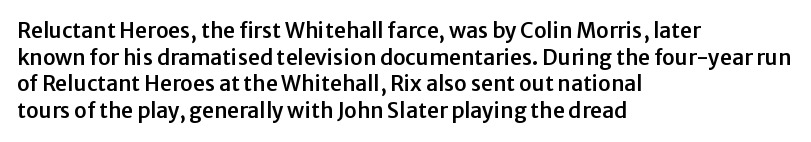
Successive baselines arrive at the customary interval. The space directly below the letters is spotless. The face used here is rendered with its standard letterfit. The rendering anchors every line to the left-hand side.
